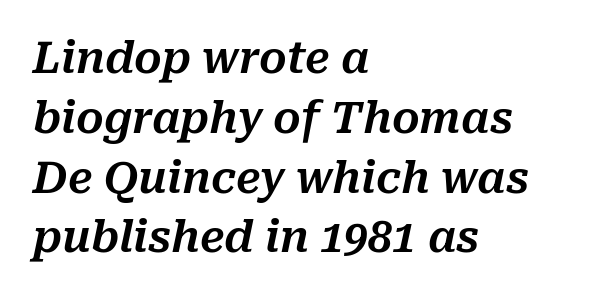
The image shows 43 px text type, italic (leaning right); set left-aligned, normal line spacing (1.39x), normal letter spacing, not underlined; medium stroke contrast and a medium x-height.
